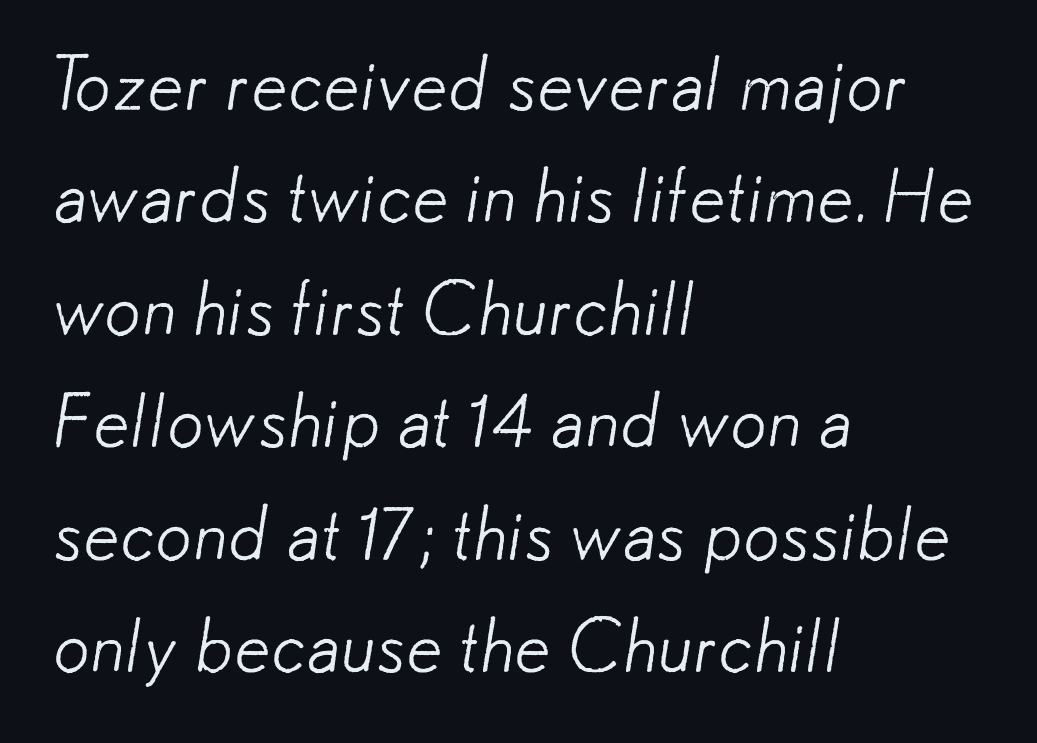
{"serif": "no", "bold": "no", "weight": "light", "width": "normal", "stroke_contrast": "low", "x_height": "small", "monospaced": "no", "underline": "no", "align": "left", "line_spacing": "normal", "line_spacing_ratio": 1.54, "letter_spacing": "normal", "letter_spacing_em": 0.0, "glyph_px": 73}
